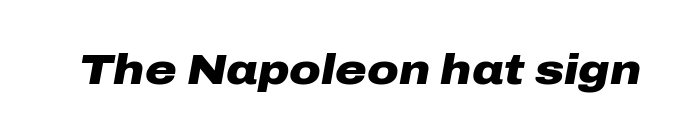
A typesetter would call this proportional, since set widths differ per character. The passage shown leans; its letterforms are oblique. Check under the words: just untouched page. Caption: standard tracking, unaltered.
